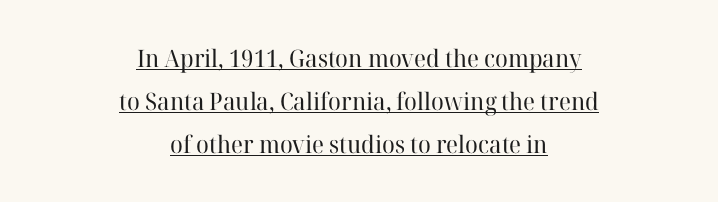
Like a heading marked for emphasis, these lines bear an underscore. These lines keep a tight, regular rhythm from letter to letter. The passage shown is not bold in any degree. Every stem runs plumb, perpendicular to the baseline.
